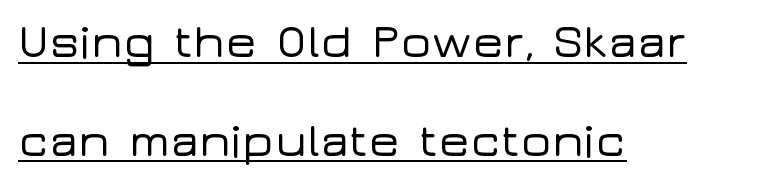
{"serif": "no", "italic": "no", "width": "wide", "stroke_contrast": "low", "x_height": "medium", "monospaced": "no", "underline": "yes", "align": "left", "line_spacing": "loose", "line_spacing_ratio": 2.1, "letter_spacing": "normal", "letter_spacing_em": 0.0, "glyph_px": 47}
